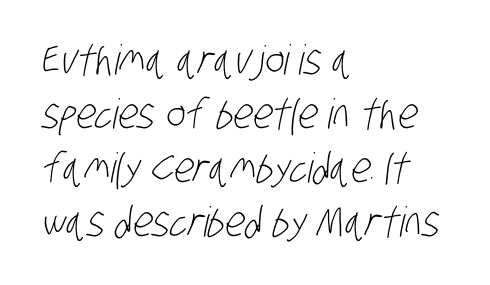
The image shows 41 px light, condensed sans-serif type; set left-aligned, normal line spacing (1.32x), normal letter spacing, not underlined; low stroke contrast and a large x-height.
